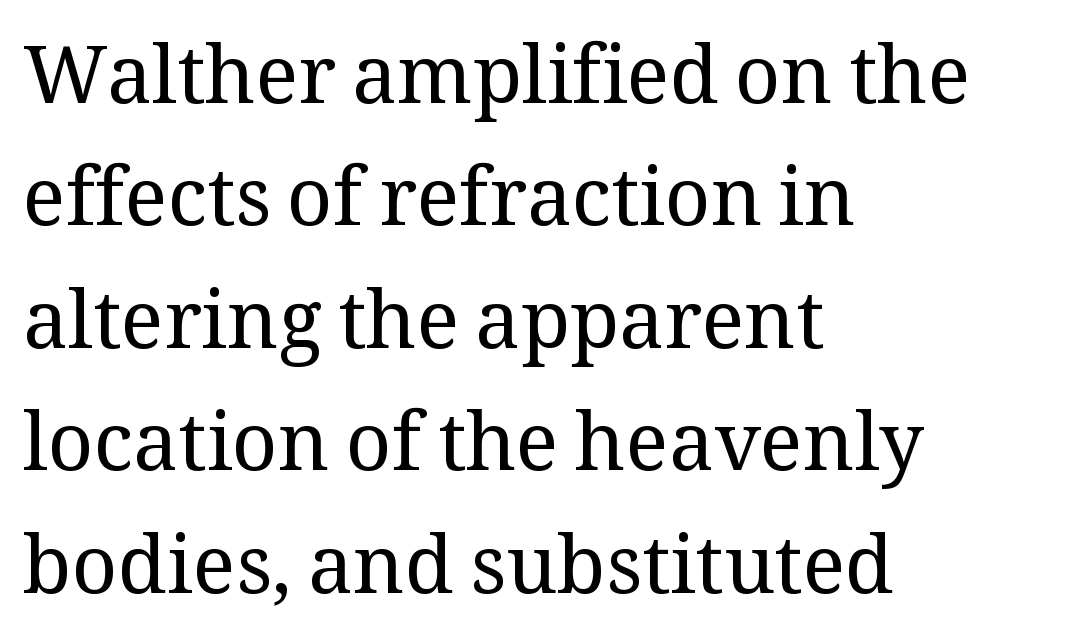
{"serif": "yes", "italic": "no", "bold": "no", "weight": "regular", "width": "normal", "stroke_contrast": "medium", "x_height": "medium", "monospaced": "no", "underline": "no", "align": "left", "line_spacing": "normal", "line_spacing_ratio": 1.53, "letter_spacing": "normal", "letter_spacing_em": 0.0, "glyph_px": 80}
